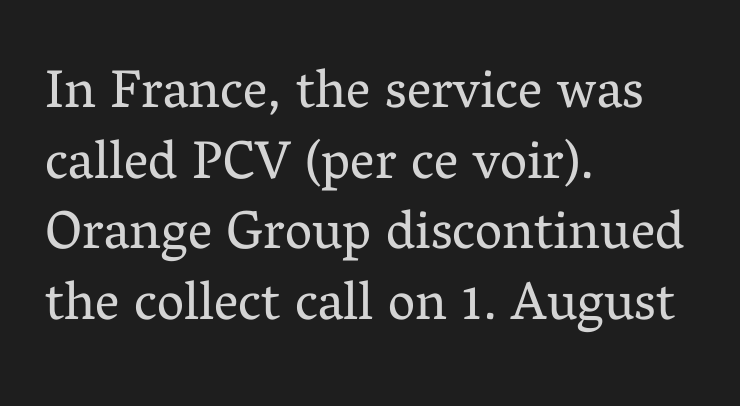
The image shows 54 px regular-weight serif type, upright; set left-aligned, normal line spacing (1.31x), normal letter spacing, not underlined; medium stroke contrast and a medium x-height.
